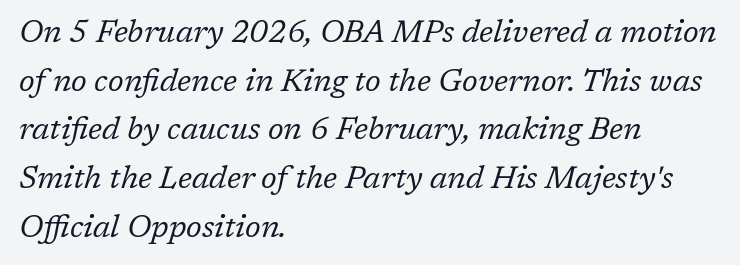
Does the lettering tilt? It does — this is italic. The lines are quadded left. The face used here is proportionally spaced, like ordinary book or web type. The area under the type is left untouched. This sample keeps an unexceptional amount of space between lines.
